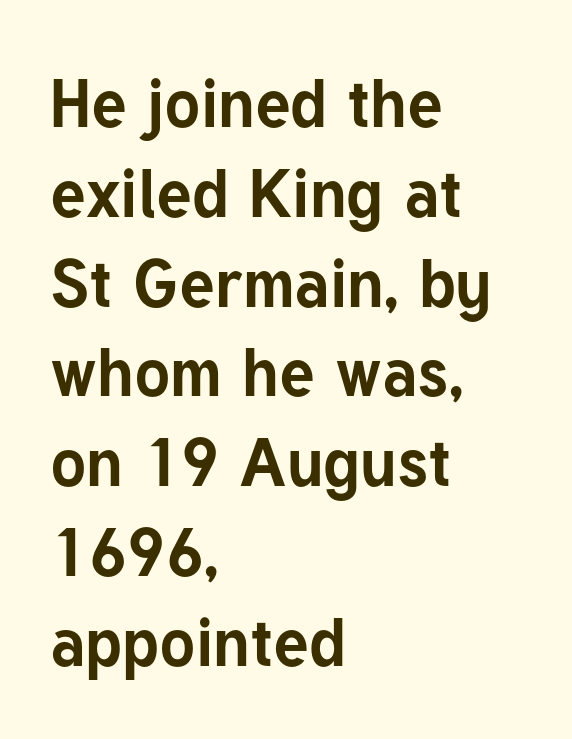
Q: Is the text bold? A: Yes.
Q: Is the text italic (slanted)? A: No, it is upright.
Q: Is the typeface a serif or a sans-serif typeface? A: Sans-serif.
Q: Is the text underlined? A: No.
Q: How is the paragraph aligned? A: Left-aligned.
Q: Is the spacing between letters normal or unusually wide? A: Normal.
Q: Is the spacing between lines tight, normal or loose? A: Normal.
Q: Width (condensed, normal, or wide)? A: Normal.
Q: Stroke contrast? A: Low.
Q: x-height? A: Medium.
Q: Monospaced? A: No.
